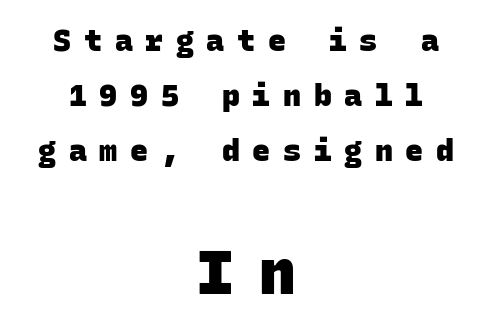
The paragraph has two soft edges and a firm central axis. The text was rendered using a sans face with plain stroke endings. Students, this is bold: see how much ink each stroke carries. Is the lower block the larger one? Yes — the lower block carries the bigger type. Fixed-width glyphs throughout — classic coding-font behaviour. The specimen omits any rule beneath the text block's lines.
